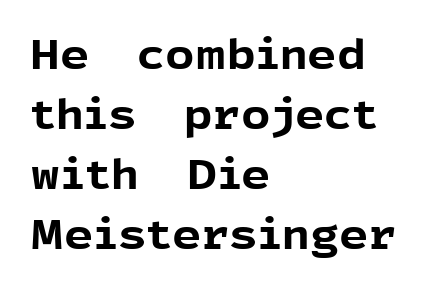
{"serif": "no", "italic": "no", "bold": "yes", "weight": "bold", "width": "normal", "x_height": "medium", "monospaced": "no", "underline": "no", "align": "left", "line_spacing": "normal", "line_spacing_ratio": 1.46, "letter_spacing": "normal", "letter_spacing_em": 0.0, "glyph_px": 41}
